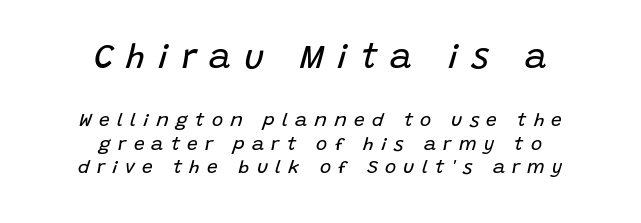
Q: Is the text bold? A: No.
Q: Is the text italic (slanted)? A: Yes, it leans right by about 15 degrees.
Q: Is the text underlined? A: No.
Q: How is the paragraph aligned? A: Centered.
Q: Is the spacing between letters normal or unusually wide? A: Unusually wide.
Q: Which block of text is set in a larger size, the first (top) or the second (bottom)? A: The first (top) one.
Q: Width (condensed, normal, or wide)? A: Normal.
Q: Stroke contrast? A: Low.
Q: x-height? A: Large.
Q: Monospaced? A: No.
